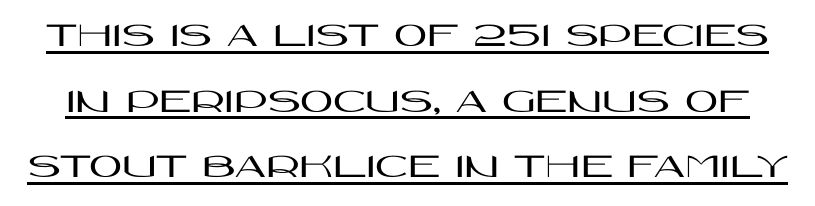
Compared with undecorated copy, this sample adds a rule below the words. Posture: vertical. Here the glyphs are tracked normally, forming tight word shapes. You can tell from the bare stems that sans-serif type was used. Each letter keeps its own natural width here, so spacing adapts to shape.
